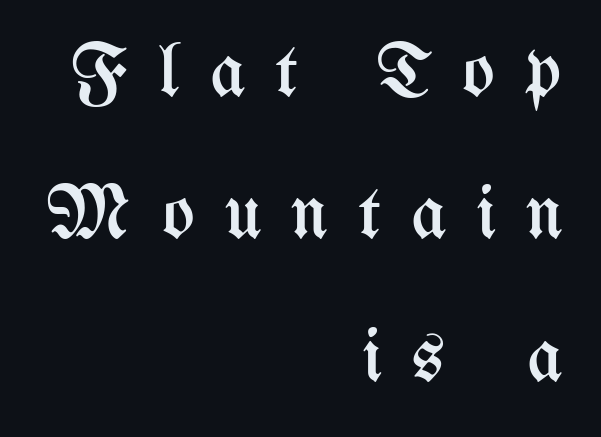
The image shows 77 px regular-weight, condensed type, upright; set right-aligned, line spacing 1.85x, unusually wide letter spacing (+0.39 em), not underlined; medium stroke contrast and a medium x-height.
